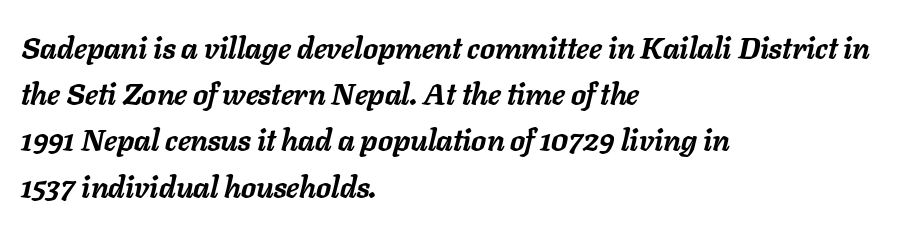
{"italic": "yes", "lean": "right", "slant_degrees": 11, "bold": "yes", "weight": "semibold", "width": "normal", "stroke_contrast": "low", "x_height": "medium", "monospaced": "no", "underline": "no", "align": "left", "line_spacing": "normal", "line_spacing_ratio": 1.54, "letter_spacing": "normal", "letter_spacing_em": 0.0, "glyph_px": 30}
